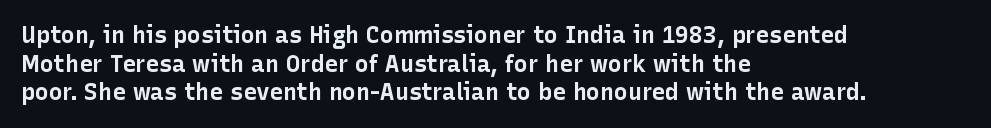
Q: Is the text bold? A: Yes.
Q: Is the text italic (slanted)? A: No, it is upright.
Q: Is the text underlined? A: No.
Q: How is the paragraph aligned? A: Left-aligned.
Q: Is the spacing between letters normal or unusually wide? A: Normal.
